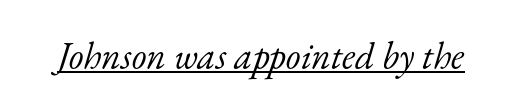
Somebody hit Ctrl+U on this one — the words are underlined. Caption: face not bold, strokes unweighted. The typography opts for an oblique posture over an upright one. Proportional: the letters do not fall into vertical columns. This is serif lettering, the kind often seen in printed books. This rendering leaves character spacing at its baseline value.
